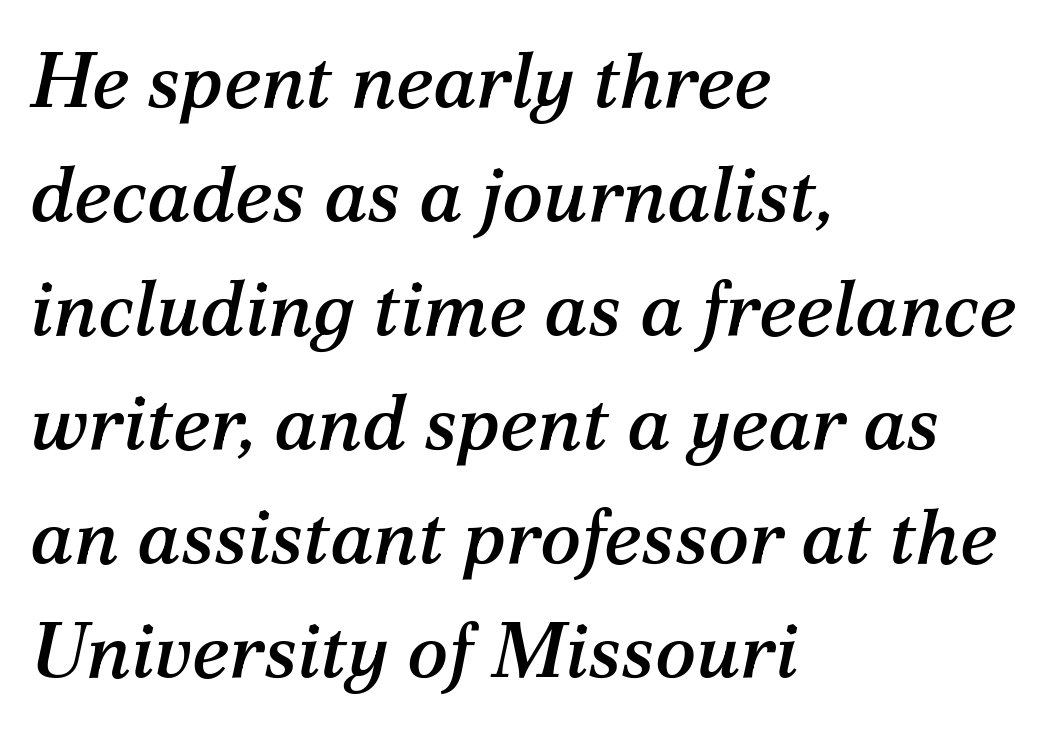
{"serif": "yes", "italic": "yes", "lean": "right", "slant_degrees": 12, "width": "normal", "stroke_contrast": "medium", "x_height": "medium", "monospaced": "no", "underline": "no", "align": "left", "line_spacing": "normal", "line_spacing_ratio": 1.48, "letter_spacing": "normal", "letter_spacing_em": 0.0, "glyph_px": 77}
